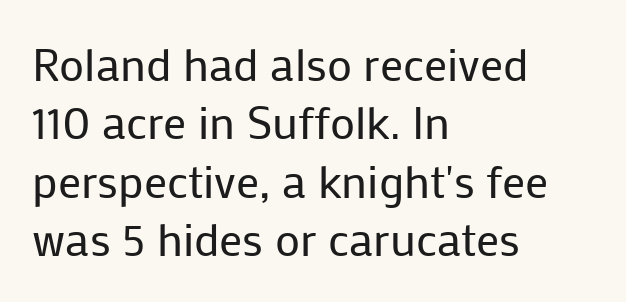
Here the glyphs are tracked normally, forming tight word shapes. Whoever set this chose a conventional vertical rhythm. Note the varied advance widths — an 'i' is clearly narrower than an 'm'. The passage shown is not bold in any degree. The setting favours the left margin, as ordinary paragraphs usually do.
